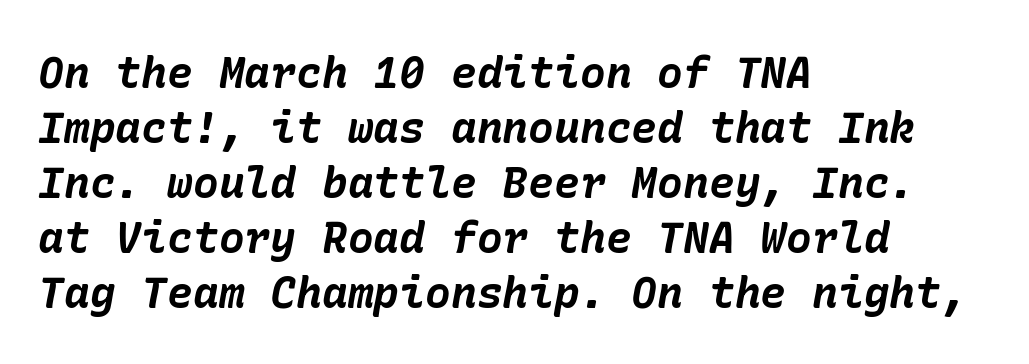
Q: Is the text bold? A: Yes.
Q: Is the text italic (slanted)? A: Yes, it leans right by about 10 degrees.
Q: Is the text underlined? A: No.
Q: How is the paragraph aligned? A: Left-aligned.
Q: Is the spacing between letters normal or unusually wide? A: Normal.
Q: Is the spacing between lines tight, normal or loose? A: Normal.
Q: Width (condensed, normal, or wide)? A: Normal.
Q: Stroke contrast? A: Low.
Q: x-height? A: Medium.
